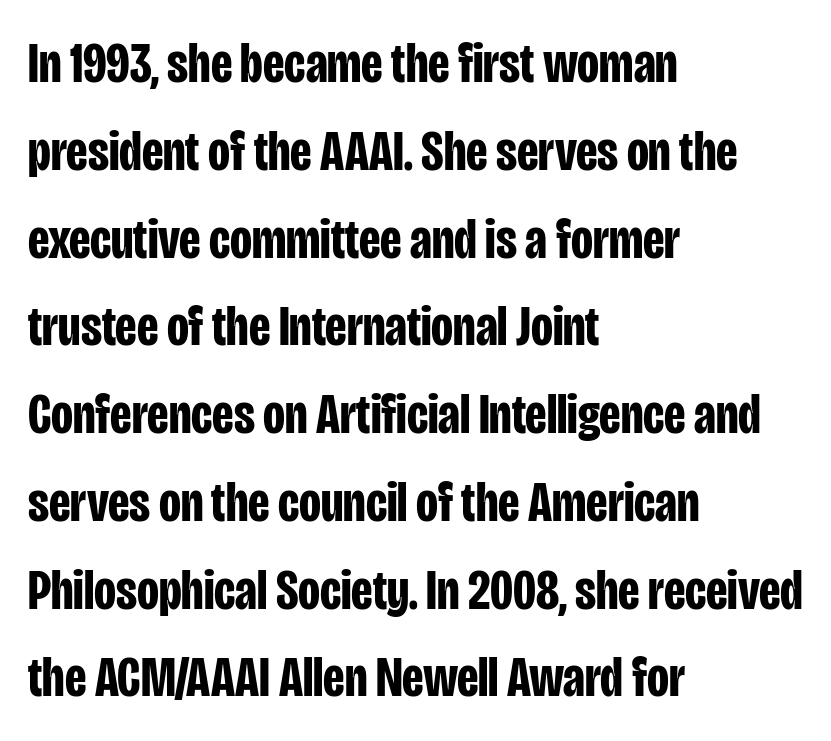
Q: Is the text bold? A: Yes.
Q: Is the text italic (slanted)? A: No, it is upright.
Q: Is the typeface a serif or a sans-serif typeface? A: Sans-serif.
Q: Is the text underlined? A: No.
Q: How is the paragraph aligned? A: Left-aligned.
Q: Is the spacing between letters normal or unusually wide? A: Normal.
Q: Is the spacing between lines tight, normal or loose? A: Normal.
Q: Width (condensed, normal, or wide)? A: Condensed.
Q: Stroke contrast? A: Low.
Q: x-height? A: Large.
Q: Monospaced? A: No.
